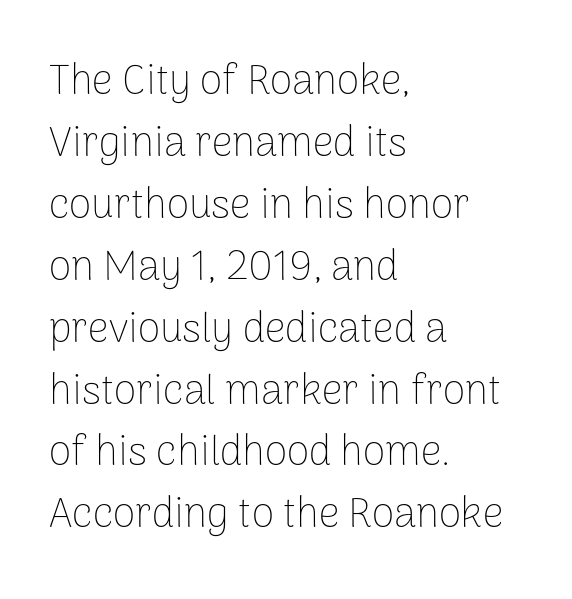
Q: Is the text bold? A: No.
Q: Is the text italic (slanted)? A: No, it is upright.
Q: Is the typeface a serif or a sans-serif typeface? A: Sans-serif.
Q: Is the text underlined? A: No.
Q: How is the paragraph aligned? A: Left-aligned.
Q: Is the spacing between letters normal or unusually wide? A: Normal.
Q: Is the spacing between lines tight, normal or loose? A: Normal.
Q: Width (condensed, normal, or wide)? A: Normal.
Q: Stroke contrast? A: Low.
Q: x-height? A: Medium.
Q: Monospaced? A: No.
